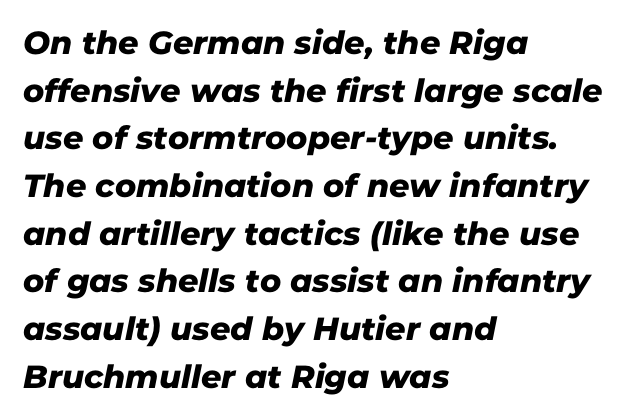
Q: Is the typeface a serif or a sans-serif typeface? A: Sans-serif.
Q: Is the text underlined? A: No.
Q: How is the paragraph aligned? A: Left-aligned.
Q: Is the spacing between letters normal or unusually wide? A: Normal.
Q: Is the spacing between lines tight, normal or loose? A: Normal.
Q: Width (condensed, normal, or wide)? A: Normal.
Q: Stroke contrast? A: Low.
Q: x-height? A: Medium.
Q: Monospaced? A: No.
